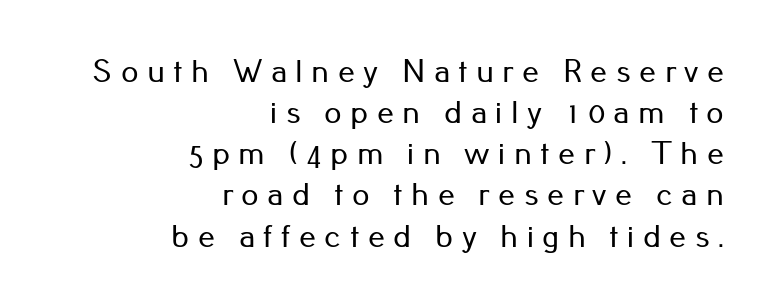
Q: Is the text italic (slanted)? A: No, it is upright.
Q: Is the typeface a serif or a sans-serif typeface? A: Sans-serif.
Q: Is the text underlined? A: No.
Q: How is the paragraph aligned? A: Right-aligned.
Q: Is the spacing between letters normal or unusually wide? A: Unusually wide.
Q: Width (condensed, normal, or wide)? A: Normal.
Q: Stroke contrast? A: Low.
Q: x-height? A: Small.
Q: Monospaced? A: No.
